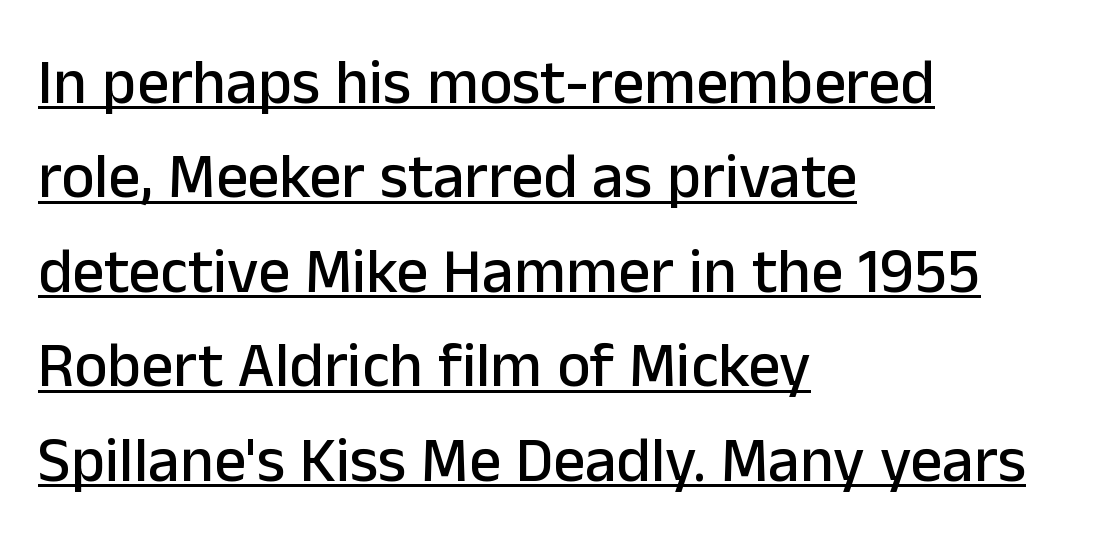
The image shows 63 px sans-serif type, upright; set left-aligned, normal line spacing (1.5x), normal letter spacing, underlined; low stroke contrast and a medium x-height.
